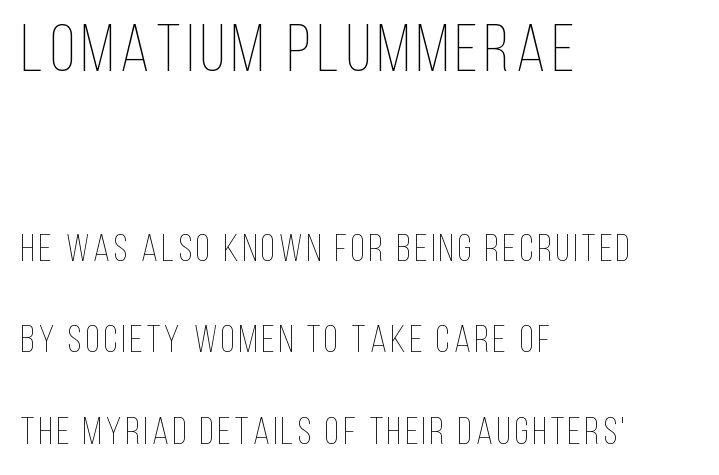
Q: Is the text bold? A: No.
Q: Is the text italic (slanted)? A: No, it is upright.
Q: Is the text underlined? A: No.
Q: How is the paragraph aligned? A: Left-aligned.
Q: Is the spacing between lines tight, normal or loose? A: Loose.
Q: Which block of text is set in a larger size, the first (top) or the second (bottom)? A: The first (top) one.
Q: Width (condensed, normal, or wide)? A: Condensed.
Q: Stroke contrast? A: Low.
Q: x-height? A: Large.
Q: Monospaced? A: No.
